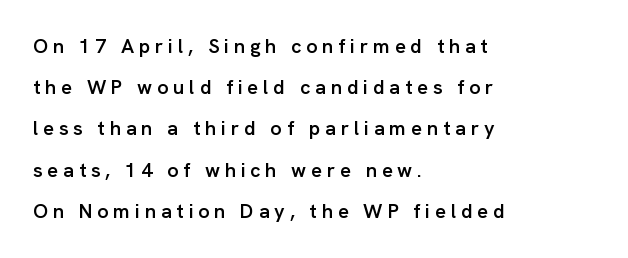
Q: Is the text bold? A: Semi-bold.
Q: Is the text italic (slanted)? A: No, it is upright.
Q: Is the text underlined? A: No.
Q: How is the paragraph aligned? A: Left-aligned.
Q: Is the spacing between letters normal or unusually wide? A: Unusually wide.
Q: Is the spacing between lines tight, normal or loose? A: Loose.
